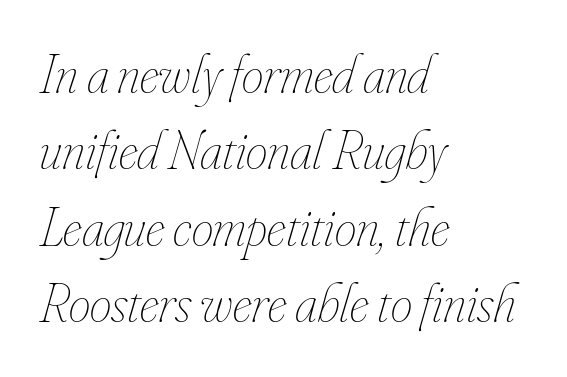
The setting favours the left margin, as ordinary paragraphs usually do. Is this a fixed-width face? No — the glyphs have proportional, varying widths. Leading matches the norm, producing a regular column. Characters follow at the spacing the type designer built in. The letters are slanted; this is an italic face. Weight: regular or lighter.
